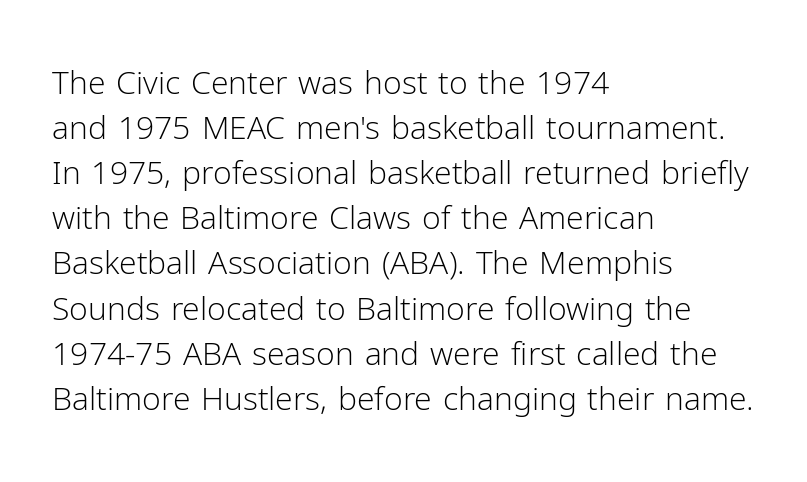
The image shows 32 px light sans-serif type, upright; set left-aligned, normal line spacing (1.41x), normal letter spacing, not underlined; low stroke contrast and a medium x-height.
